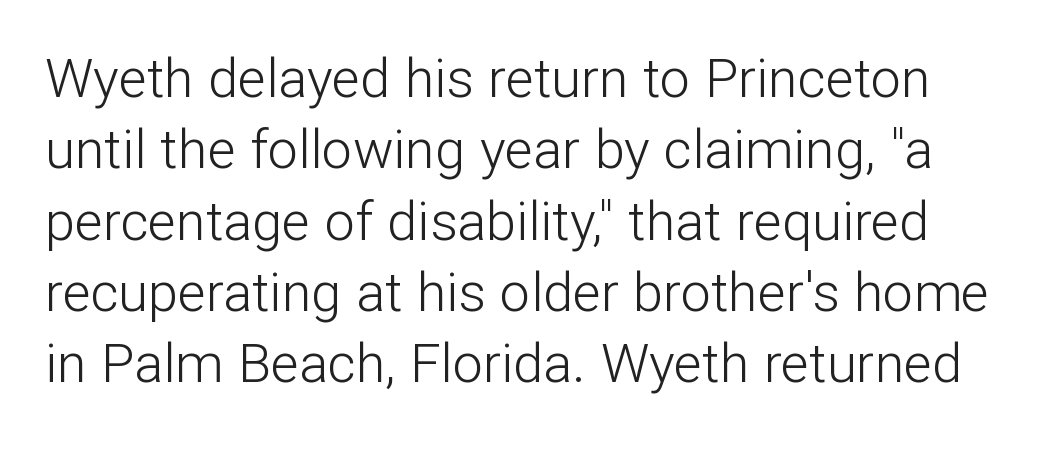
Posture: straight, roman, zero tilt. Stroke mass is kept to a normal reading level or below. If you measured baseline to baseline, you'd find a middling distance. Classification — sans serif. This rendering features lettering with no underline. A typesetter would call this zero additional tracking.
